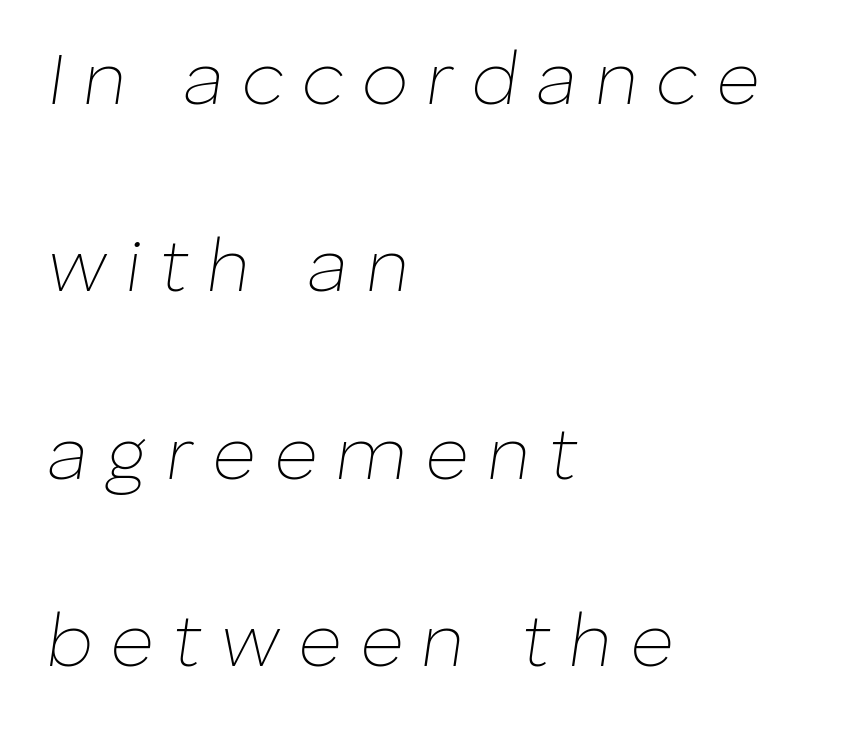
{"italic": "yes", "lean": "right", "slant_degrees": 8, "bold": "no", "weight": "thin", "width": "normal", "stroke_contrast": "low", "x_height": "medium", "monospaced": "no", "underline": "no", "align": "left", "line_spacing": "loose", "line_spacing_ratio": 2.5, "letter_spacing": "wide", "letter_spacing_em": 0.24, "glyph_px": 75}
